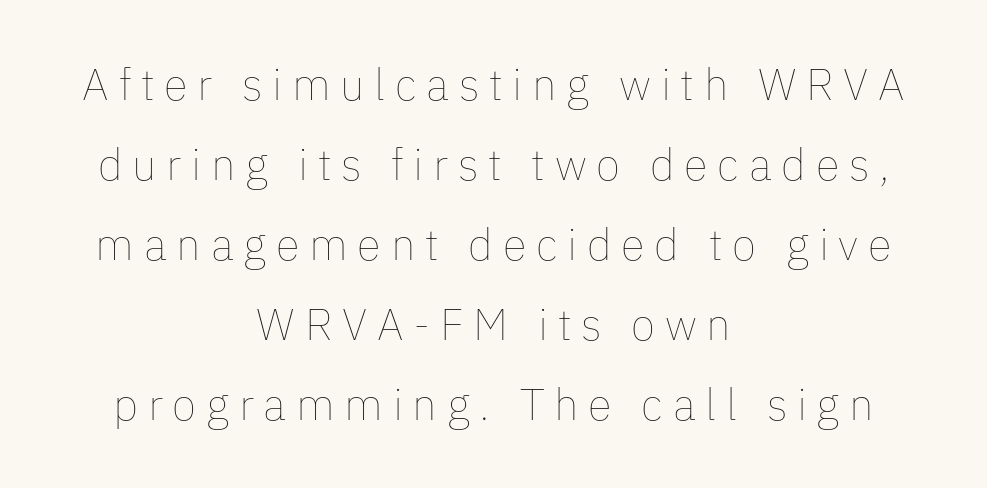
The image shows 44 px thin type, upright; set centered, line spacing 1.82x, unusually wide letter spacing (+0.22 em), not underlined; low stroke contrast and a medium x-height.
